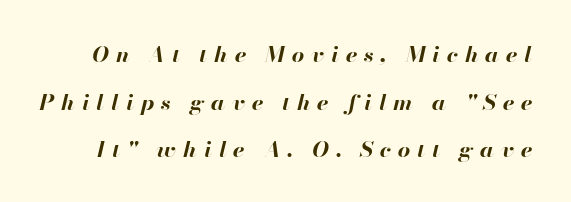
The image shows 22 px bold type, italic (leaning right); set loose line spacing (2.16x), unusually wide letter spacing (+0.31 em), not underlined.
